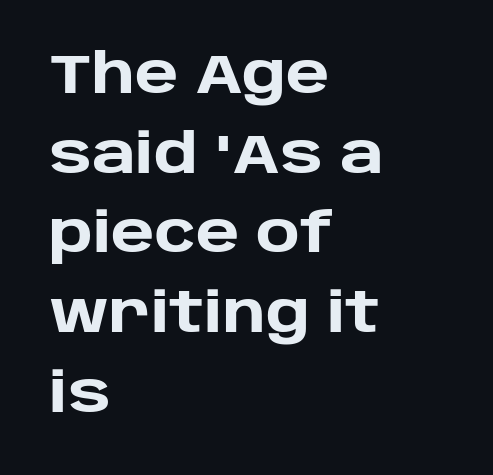
{"serif": "no", "italic": "no", "bold": "yes", "weight": "heavy", "width": "normal", "stroke_contrast": "low", "x_height": "large", "monospaced": "no", "underline": "no", "align": "left", "line_spacing": "normal", "line_spacing_ratio": 1.45, "letter_spacing": "normal", "letter_spacing_em": 0.0, "glyph_px": 55}
